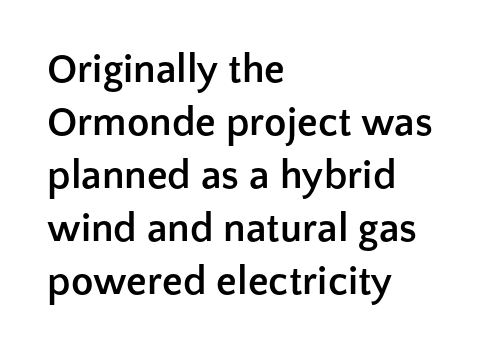
{"serif": "no", "italic": "no", "bold": "yes", "weight": "semibold", "width": "normal", "stroke_contrast": "low", "x_height": "medium", "monospaced": "no", "underline": "no", "align": "left", "line_spacing": "normal", "line_spacing_ratio": 1.29, "letter_spacing": "normal", "letter_spacing_em": 0.0, "glyph_px": 41}
